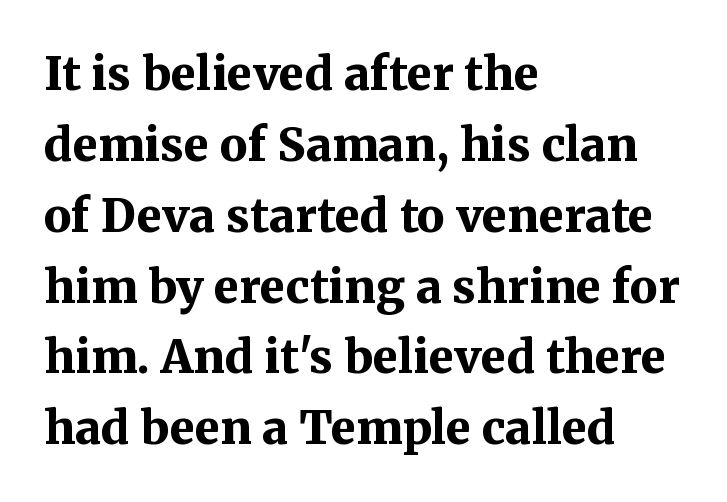
The image shows 46 px bold serif type, upright; set left-aligned, normal line spacing (1.54x), normal letter spacing, not underlined; medium stroke contrast and a medium x-height.
